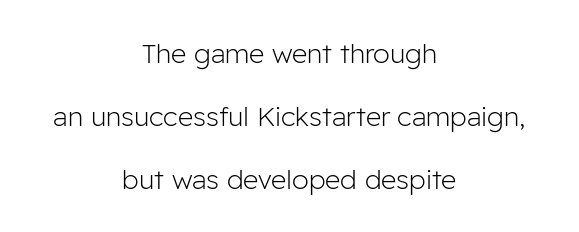
The image shows 27 px text type, upright; set centered, loose line spacing (2.33x), normal letter spacing, not underlined.
